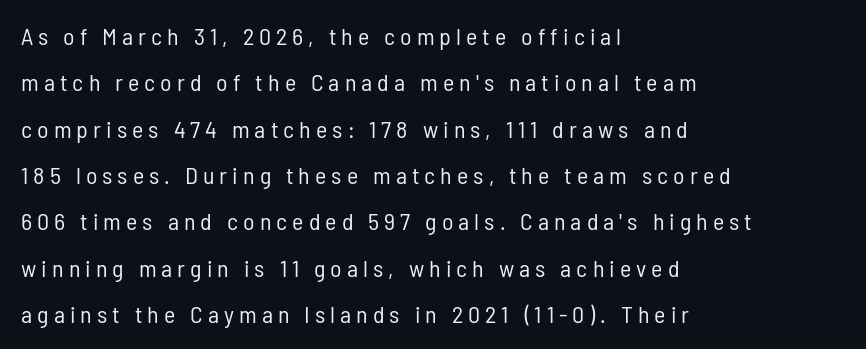
{"italic": "no", "bold": "no", "underline": "no", "align": "left", "line_spacing": "loose", "line_spacing_ratio": 1.93, "letter_spacing": "wide", "letter_spacing_em": 0.21, "glyph_px": 24}
